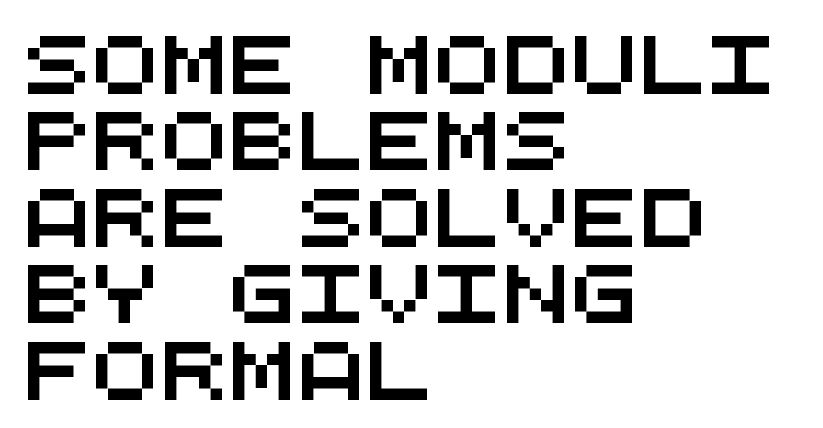
Q: Is the typeface a serif or a sans-serif typeface? A: Sans-serif.
Q: Is the text underlined? A: No.
Q: How is the paragraph aligned? A: Left-aligned.
Q: Is the spacing between letters normal or unusually wide? A: Normal.
Q: Is the spacing between lines tight, normal or loose? A: Normal.
Q: Width (condensed, normal, or wide)? A: Wide.
Q: Stroke contrast? A: Medium.
Q: x-height? A: Large.
Q: Monospaced? A: Yes.
